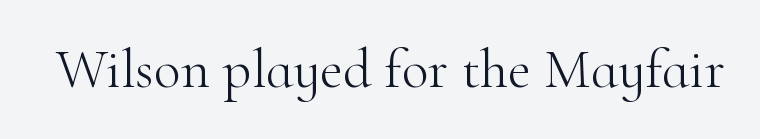
{"serif": "yes", "italic": "no", "bold": "no", "weight": "light", "width": "normal", "stroke_contrast": "high", "x_height": "small", "monospaced": "no", "underline": "no", "letter_spacing": "normal", "letter_spacing_em": 0.0, "glyph_px": 56}
